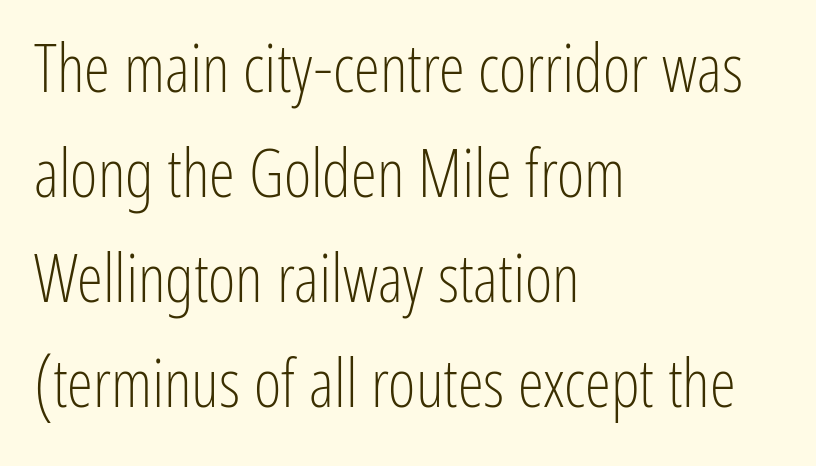
{"serif": "no", "italic": "no", "bold": "no", "weight": "light", "width": "condensed", "stroke_contrast": "low", "x_height": "medium", "monospaced": "no", "underline": "no", "align": "left", "line_spacing": "normal", "line_spacing_ratio": 1.59, "letter_spacing": "normal", "letter_spacing_em": 0.0, "glyph_px": 66}
